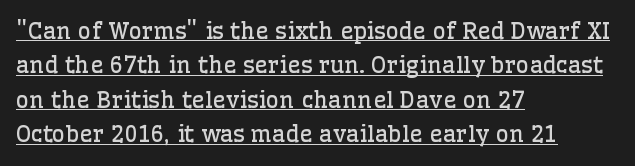
The lines are quadded left. The passage shown is not bold in any degree. Is there any slant? The stems are plumb. The face used here appears with an underline applied.
